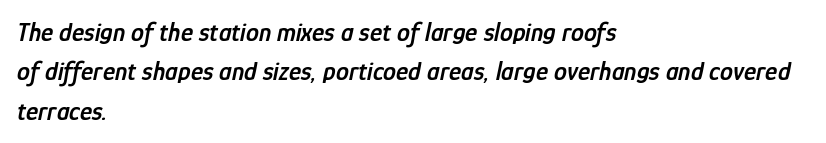
Honestly, the row spacing looks completely unremarkable. The rendering keeps characters at their native spacing. This rendering uses left alignment, leaving the right contour irregular. Summary of weight: moderately heavy, a semibold. Would a proofreader flag this as italicized? Yes.
